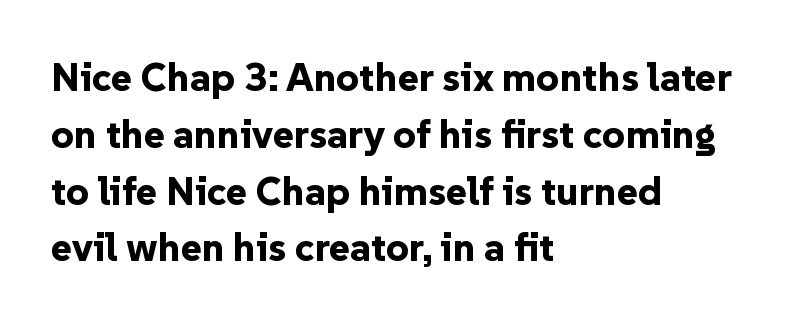
The image shows 40 px bold sans-serif type, upright; set left-aligned, normal line spacing (1.42x), normal letter spacing, not underlined; low stroke contrast and a medium x-height.
